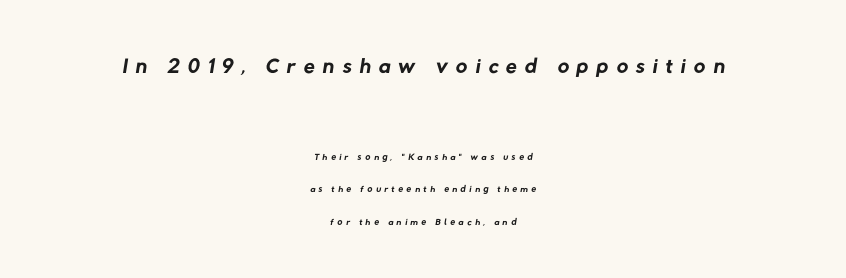
Q: Is the text bold? A: No.
Q: Is the typeface a serif or a sans-serif typeface? A: Sans-serif.
Q: Is the text underlined? A: No.
Q: How is the paragraph aligned? A: Centered.
Q: Is the spacing between letters normal or unusually wide? A: Unusually wide.
Q: Is the spacing between lines tight, normal or loose? A: Loose.
Q: Which block of text is set in a larger size, the first (top) or the second (bottom)? A: The first (top) one.
Q: Width (condensed, normal, or wide)? A: Normal.
Q: Stroke contrast? A: Low.
Q: x-height? A: Medium.
Q: Monospaced? A: No.
